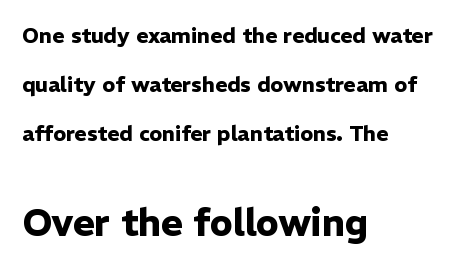
Q: Is the text bold? A: Yes.
Q: Is the text italic (slanted)? A: No, it is upright.
Q: Is the typeface a serif or a sans-serif typeface? A: Sans-serif.
Q: Is the text underlined? A: No.
Q: How is the paragraph aligned? A: Left-aligned.
Q: Is the spacing between letters normal or unusually wide? A: Normal.
Q: Is the spacing between lines tight, normal or loose? A: Loose.
Q: Which block of text is set in a larger size, the first (top) or the second (bottom)? A: The second (bottom) one.
Q: Width (condensed, normal, or wide)? A: Normal.
Q: Stroke contrast? A: Low.
Q: x-height? A: Medium.
Q: Monospaced? A: No.
